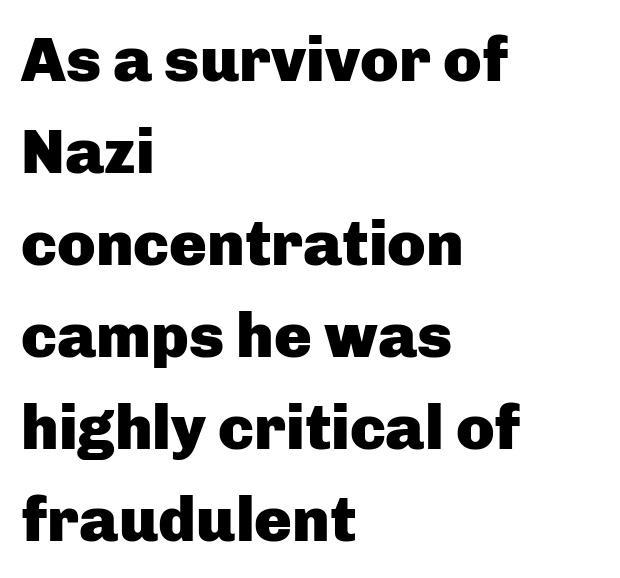
The image shows 63 px heavy sans-serif type, upright; set left-aligned, normal line spacing (1.46x), normal letter spacing, not underlined; low stroke contrast and a medium x-height.
